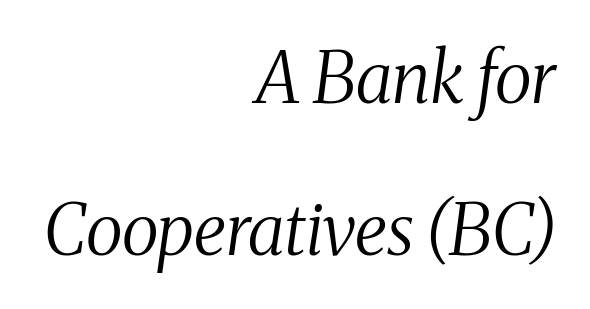
The image shows 70 px regular-weight, condensed serif type, italic (leaning right); set right-aligned, loose line spacing (2.17x), normal letter spacing, not underlined; medium stroke contrast and a medium x-height.
